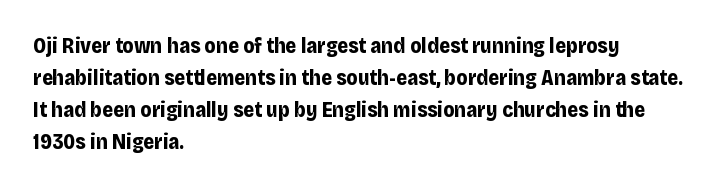
The image shows 21 px bold type, upright; set left-aligned, normal line spacing (1.53x), normal letter spacing, not underlined.
